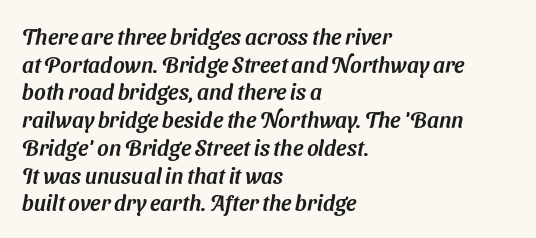
The image shows 22 px text type; set left-aligned, normal line spacing (1.26x), normal letter spacing, not underlined.
